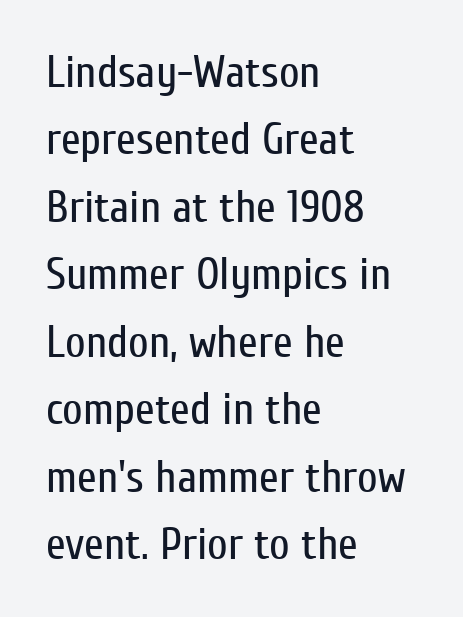
Q: Is the text bold? A: No.
Q: Is the text italic (slanted)? A: No, it is upright.
Q: Is the typeface a serif or a sans-serif typeface? A: Sans-serif.
Q: Is the text underlined? A: No.
Q: How is the paragraph aligned? A: Left-aligned.
Q: Is the spacing between letters normal or unusually wide? A: Normal.
Q: Is the spacing between lines tight, normal or loose? A: Normal.
Q: Width (condensed, normal, or wide)? A: Condensed.
Q: Stroke contrast? A: Low.
Q: x-height? A: Medium.
Q: Monospaced? A: No.
